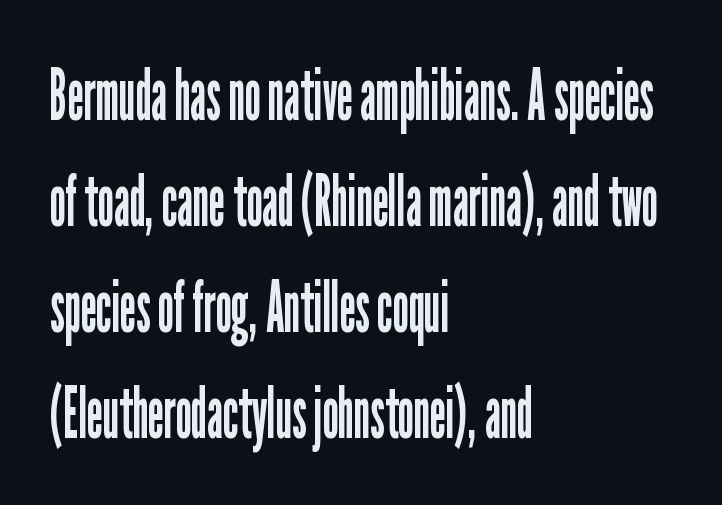
Q: Is the text bold? A: No.
Q: Is the text italic (slanted)? A: No, it is upright.
Q: Is the typeface a serif or a sans-serif typeface? A: Sans-serif.
Q: Is the text underlined? A: No.
Q: How is the paragraph aligned? A: Left-aligned.
Q: Is the spacing between letters normal or unusually wide? A: Normal.
Q: Is the spacing between lines tight, normal or loose? A: Normal.
Q: Width (condensed, normal, or wide)? A: Condensed.
Q: Stroke contrast? A: Low.
Q: x-height? A: Medium.
Q: Monospaced? A: No.
